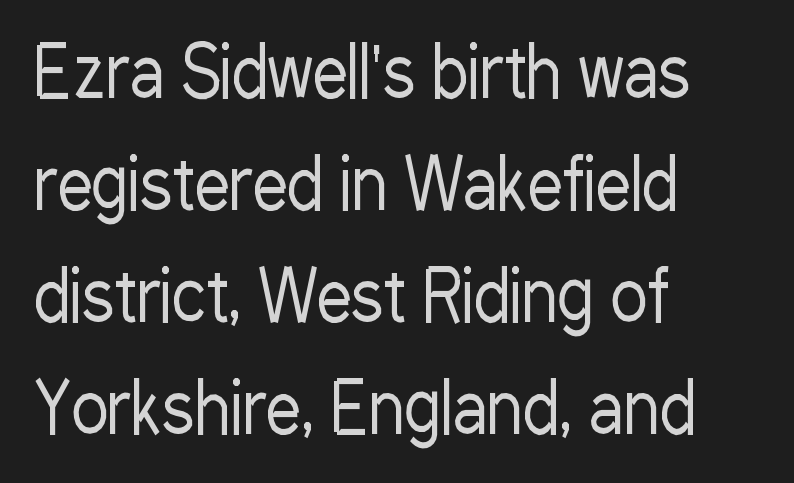
Q: Is the text bold? A: No.
Q: Is the text italic (slanted)? A: No, it is upright.
Q: Is the typeface a serif or a sans-serif typeface? A: Sans-serif.
Q: Is the text underlined? A: No.
Q: How is the paragraph aligned? A: Left-aligned.
Q: Is the spacing between letters normal or unusually wide? A: Normal.
Q: Is the spacing between lines tight, normal or loose? A: Normal.
Q: Width (condensed, normal, or wide)? A: Condensed.
Q: Stroke contrast? A: Low.
Q: x-height? A: Medium.
Q: Monospaced? A: No.
